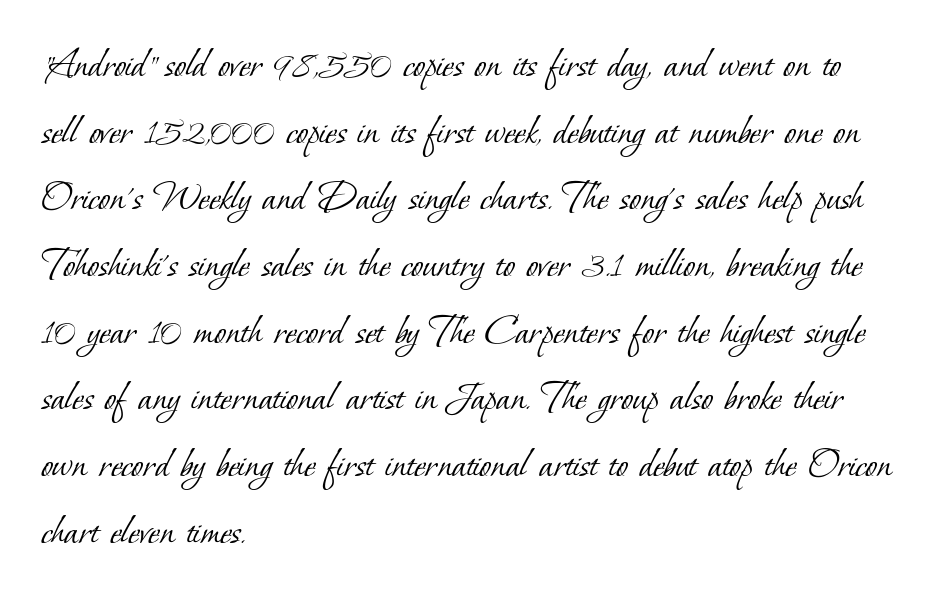
The image shows 43 px light serif type; set left-aligned, normal line spacing (1.55x), normal letter spacing, not underlined; low stroke contrast and a small x-height.
